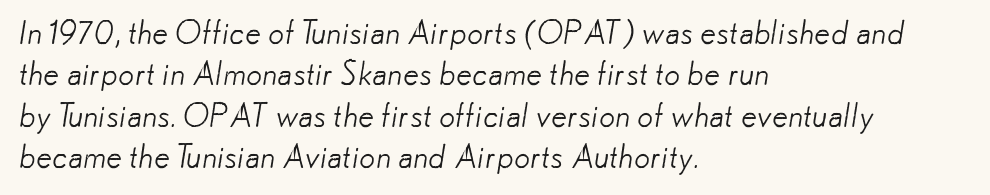
The letters advance in unequal steps, a hallmark of proportional type. A sans-serif font was chosen for this passage. Stem width sits at or under what a default text font uses. The lines sit at an ordinary, default distance from one another. The rag falls on the right side of this text block.
